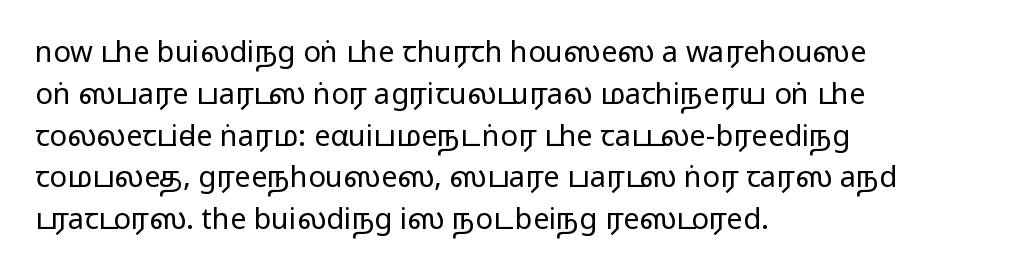
The strokes carry an ordinary text weight at most. Quick note: interline space is typical. The letters stand straight up with perfectly vertical stems. Check the space under the baseline: it is left empty.
